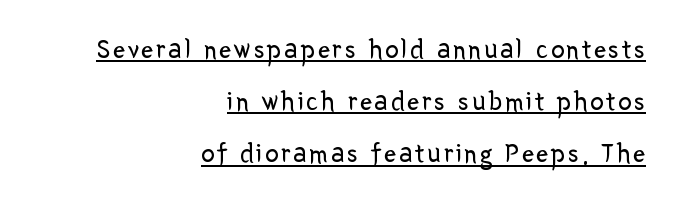
{"italic": "no", "bold": "no", "underline": "yes", "align": "right", "line_spacing": "loose", "line_spacing_ratio": 1.93, "glyph_px": 27}
